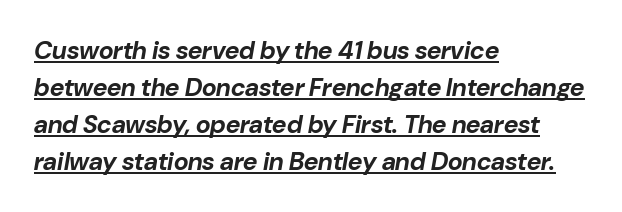
Q: Is the text bold? A: Yes.
Q: Is the text italic (slanted)? A: Yes, it leans right by about 10 degrees.
Q: Is the text underlined? A: Yes.
Q: How is the paragraph aligned? A: Left-aligned.
Q: Is the spacing between letters normal or unusually wide? A: Normal.
Q: Is the spacing between lines tight, normal or loose? A: Normal.
